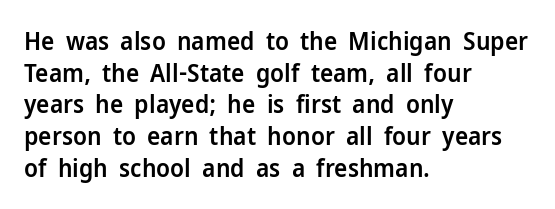
A semibold gives these letters moderate extra thickness, short of bold. The vertical gap from one line to the next is medium. The axis of the letterforms is exactly vertical. A typesetter would call this zero additional tracking. Plain, unruled lines of type. Leftover space on each line is placed entirely after the last word.
